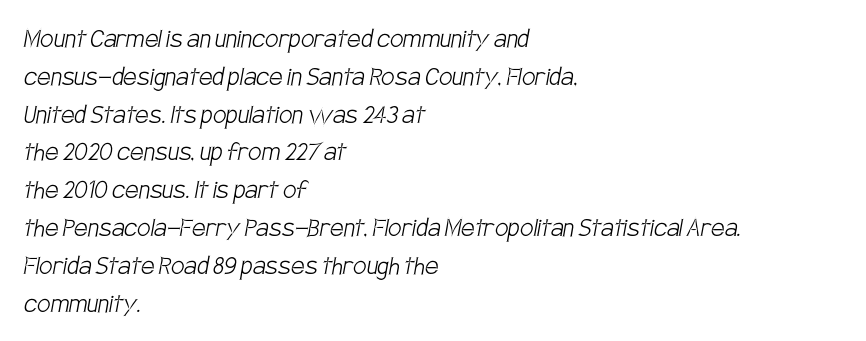
The zone under the glyphs is completely vacant. A typesetter would call this leading conventional body-copy spacing. The letters advance in unequal steps, a hallmark of proportional type. No chunkiness to these letters — they're not bold. Does extra space separate the letters? No, they use regular spacing.
